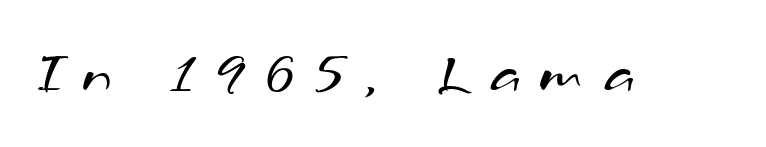
{"serif": "no", "bold": "no", "weight": "regular", "width": "wide", "stroke_contrast": "medium", "x_height": "small", "monospaced": "no", "underline": "no", "letter_spacing": "wide", "letter_spacing_em": 0.35, "glyph_px": 57}
